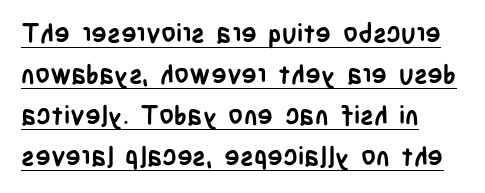
{"italic": "no", "bold": "yes", "underline": "yes", "align": "left", "line_spacing": "normal", "line_spacing_ratio": 1.58, "letter_spacing": "normal", "letter_spacing_em": 0.0, "glyph_px": 26}
